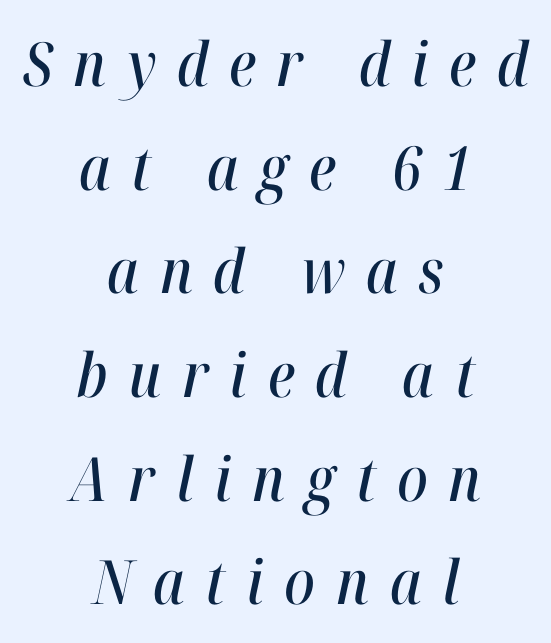
The image shows 61 px condensed type, italic (leaning right); set centered, normal line spacing (1.7x), unusually wide letter spacing (+0.34 em), not underlined; high stroke contrast and a medium x-height.
